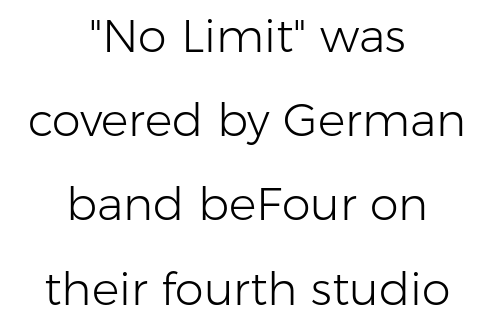
The image shows 46 px light sans-serif type, upright; set centered, line spacing 1.83x, normal letter spacing, not underlined; low stroke contrast and a medium x-height.
